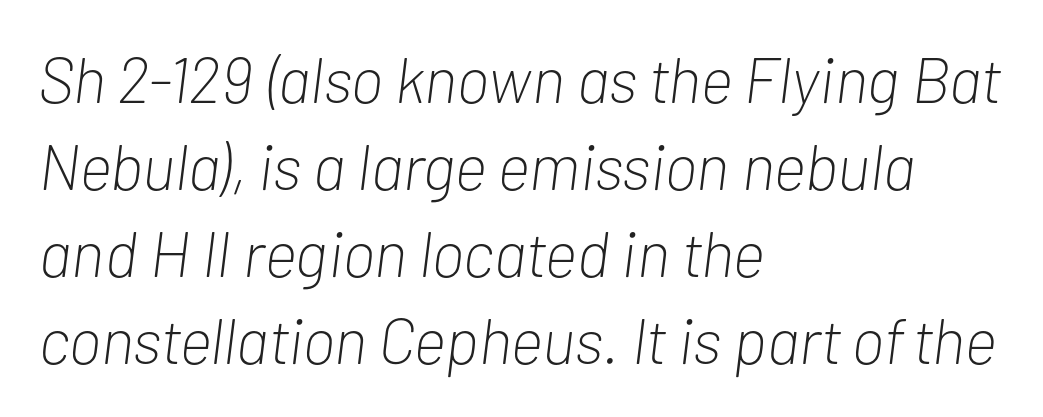
The block of text has a typical density, with ordinary space between rows. A typesetter would call this zero additional tracking. Heaviness? Minimal to ordinary, like unemphasized prose. A typesetter would mark this as italic. Reading down the block, your eye returns to a fixed left position each line. Unmarked baselines from the first word to the last.
